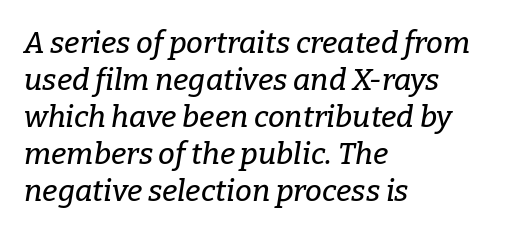
{"serif": "yes", "italic": "yes", "lean": "right", "slant_degrees": 9, "width": "normal", "stroke_contrast": "low", "x_height": "medium", "monospaced": "no", "underline": "no", "align": "left", "line_spacing_ratio": 1.23, "letter_spacing": "normal", "letter_spacing_em": 0.0, "glyph_px": 30}
